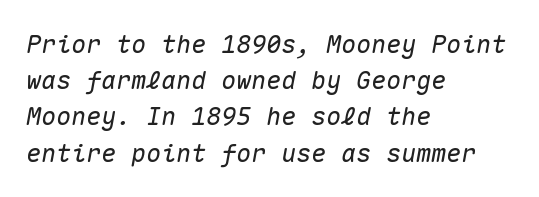
Casual observation: everything's shoved over to the left. Notice how the stems are inclined rather than vertical — that's the hallmark of italics. Reading down the column, the eye jumps a familiar distance to each next line. Plain, unruled lines of type.
